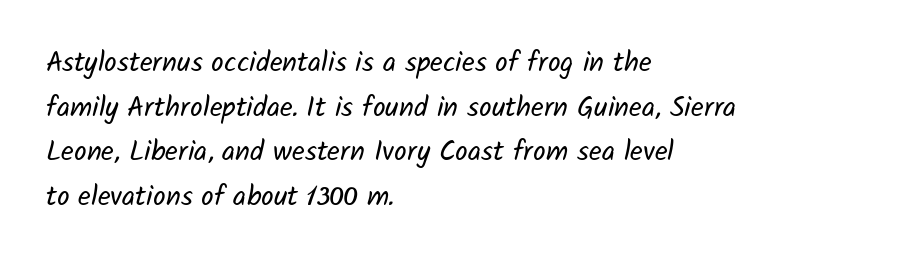
The image shows 28 px regular-weight sans-serif type; set left-aligned, normal line spacing (1.59x), normal letter spacing, not underlined; low stroke contrast and a medium x-height.
